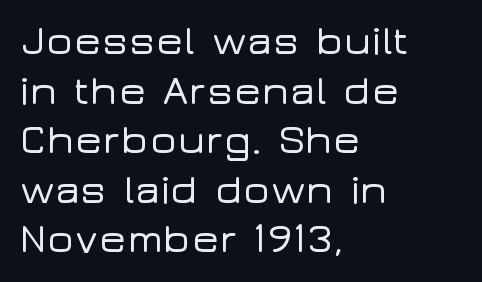
Proportional: the letters do not fall into vertical columns. The rag falls on the right side of this text block. Descenders are the only things crossing below the line. The font family rendered here belongs to the sans-serif group.
